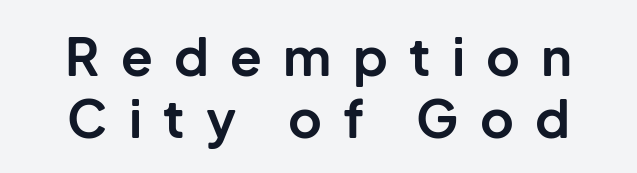
{"serif": "no", "italic": "no", "bold": "yes", "weight": "bold", "width": "normal", "stroke_contrast": "low", "x_height": "medium", "monospaced": "no", "underline": "no", "line_spacing_ratio": 1.2, "letter_spacing": "wide", "letter_spacing_em": 0.41, "glyph_px": 52}
